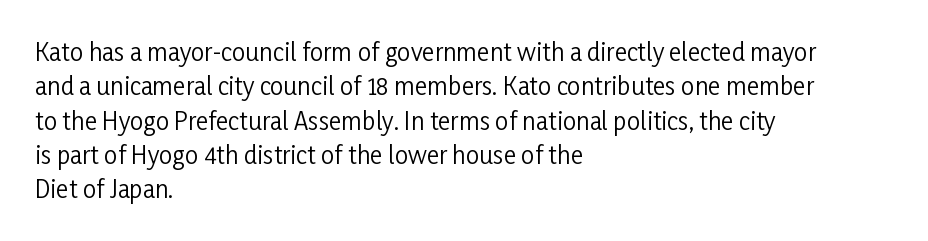
Vertical stems look standard width or narrower in stroke. Default kerning and tracking; the words read as compact shapes. These lines are set flush left with a ragged right edge. The baseline area is clear.
